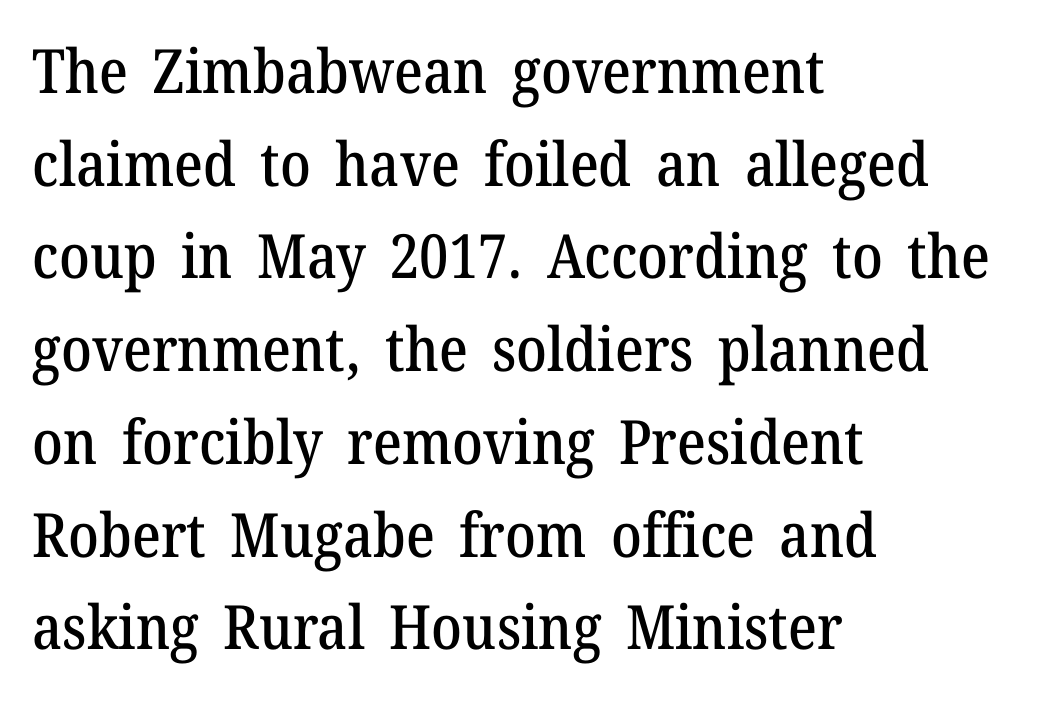
The image shows 61 px serif type, upright; set left-aligned, normal line spacing (1.52x), normal letter spacing, not underlined; medium stroke contrast and a medium x-height.
